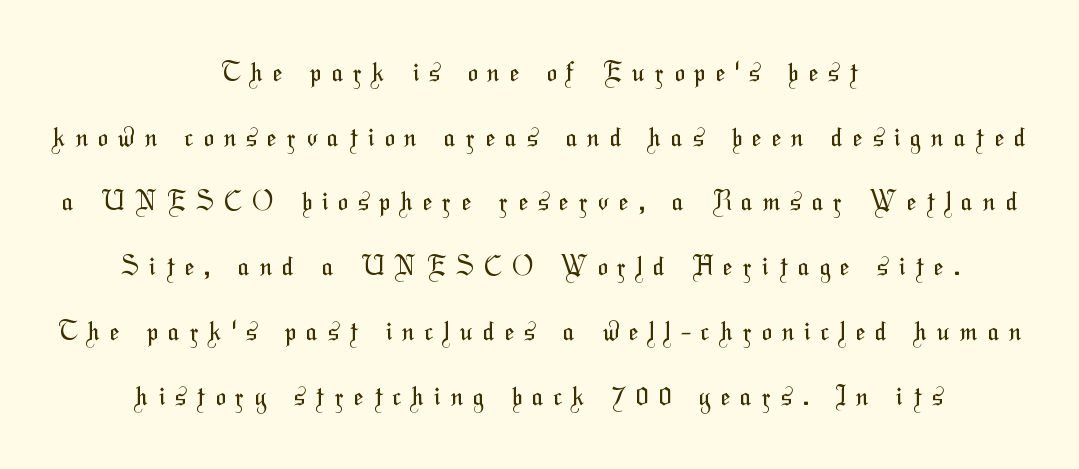
Q: Is the text bold? A: No.
Q: Is the text underlined? A: No.
Q: How is the paragraph aligned? A: Centered.
Q: Is the spacing between letters normal or unusually wide? A: Unusually wide.
Q: Is the spacing between lines tight, normal or loose? A: Loose.
